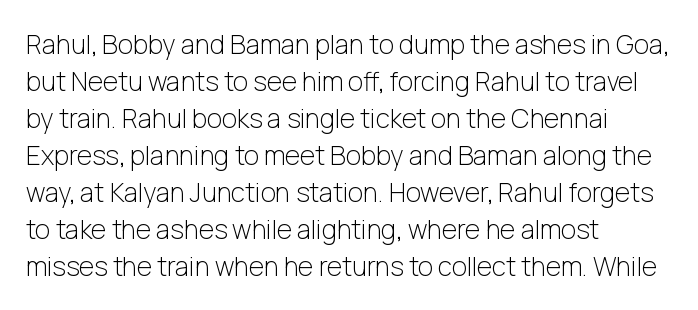
The image shows 26 px text type, upright; set left-aligned, normal line spacing (1.42x), normal letter spacing, not underlined.
